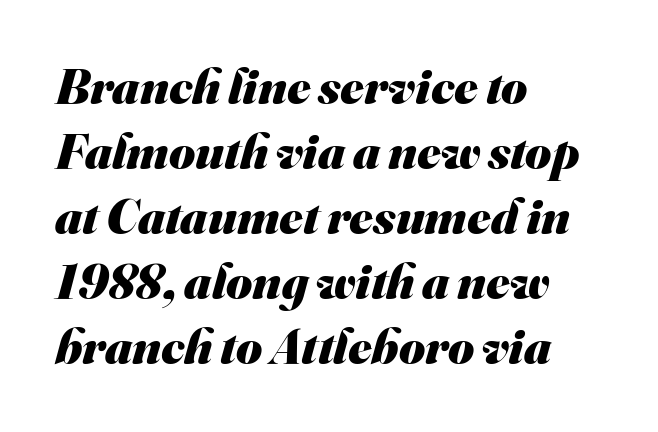
{"serif": "no", "bold": "yes", "weight": "heavy", "width": "normal", "stroke_contrast": "medium", "x_height": "small", "monospaced": "no", "underline": "no", "align": "left", "line_spacing": "normal", "line_spacing_ratio": 1.3, "letter_spacing": "normal", "letter_spacing_em": 0.0, "glyph_px": 50}
